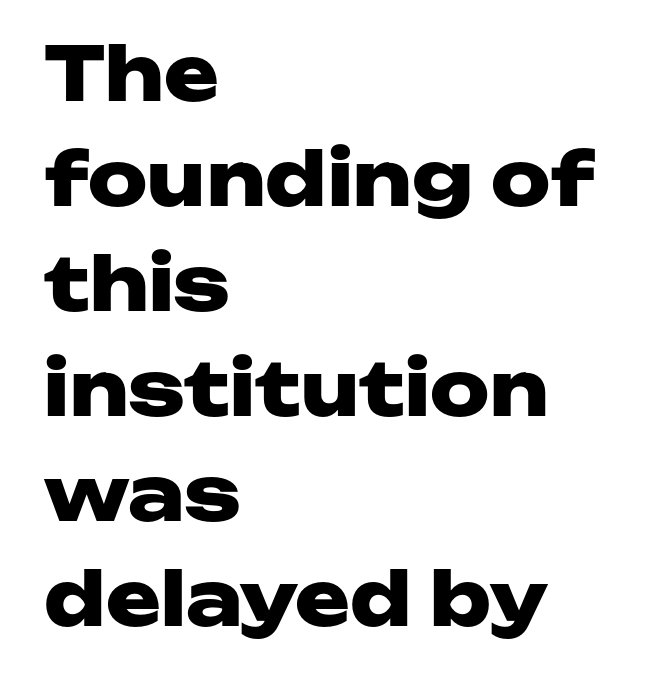
Q: Is the text bold? A: Yes.
Q: Is the text italic (slanted)? A: No, it is upright.
Q: Is the typeface a serif or a sans-serif typeface? A: Sans-serif.
Q: Is the text underlined? A: No.
Q: How is the paragraph aligned? A: Left-aligned.
Q: Is the spacing between letters normal or unusually wide? A: Normal.
Q: Is the spacing between lines tight, normal or loose? A: Normal.
Q: Width (condensed, normal, or wide)? A: Wide.
Q: Stroke contrast? A: Low.
Q: x-height? A: Medium.
Q: Monospaced? A: No.
